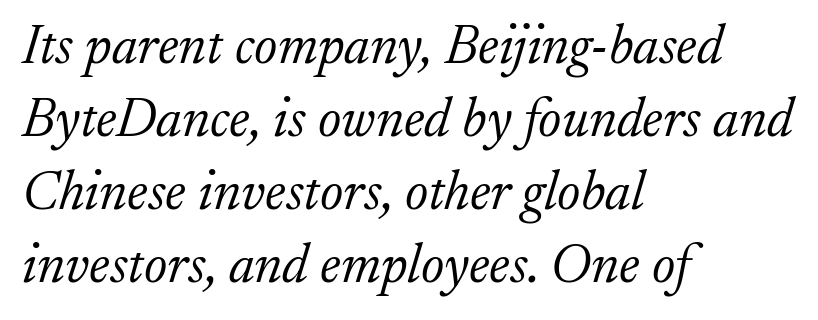
{"serif": "yes", "italic": "yes", "lean": "right", "slant_degrees": 17, "bold": "no", "weight": "light", "width": "normal", "stroke_contrast": "low", "x_height": "small", "monospaced": "no", "underline": "no", "align": "left", "line_spacing": "normal", "line_spacing_ratio": 1.33, "letter_spacing": "normal", "letter_spacing_em": 0.0, "glyph_px": 55}
